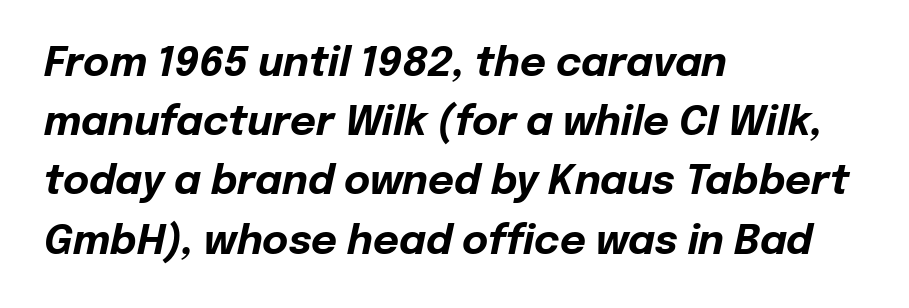
The image shows 40 px bold type, italic (leaning right); set left-aligned, normal line spacing (1.48x), normal letter spacing, not underlined; low stroke contrast and a medium x-height.
